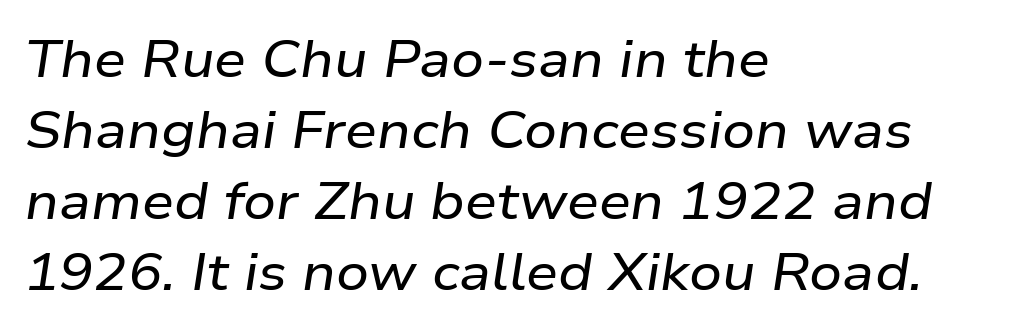
These lines sit exactly where default settings would place them. Italic? Definitely — the glyphs are oblique. The space directly below the letters is spotless. Reading down the block, your eye returns to a fixed left position each line. How are the letters spaced? Ordinarily, with no added tracking. Spacing verdict: proportional, widths tailored to each character.
